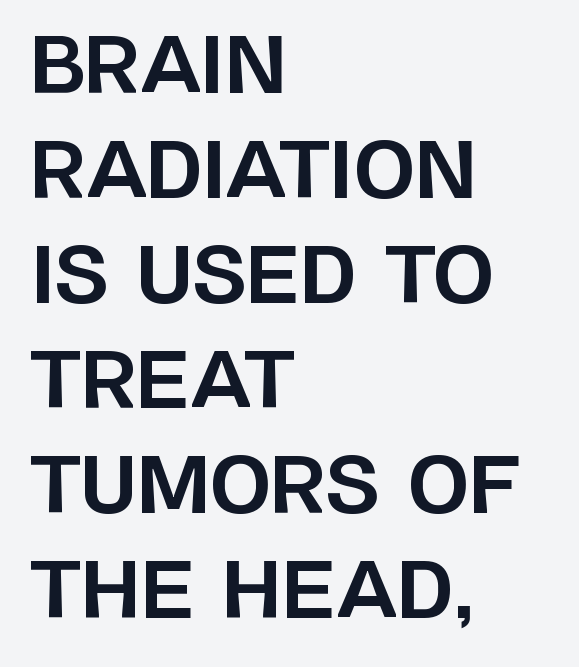
Q: Is the text bold? A: Yes.
Q: Is the text italic (slanted)? A: No, it is upright.
Q: Is the typeface a serif or a sans-serif typeface? A: Sans-serif.
Q: Is the text underlined? A: No.
Q: How is the paragraph aligned? A: Left-aligned.
Q: Is the spacing between letters normal or unusually wide? A: Normal.
Q: Is the spacing between lines tight, normal or loose? A: Normal.
Q: Width (condensed, normal, or wide)? A: Normal.
Q: Stroke contrast? A: Low.
Q: x-height? A: Large.
Q: Monospaced? A: No.
